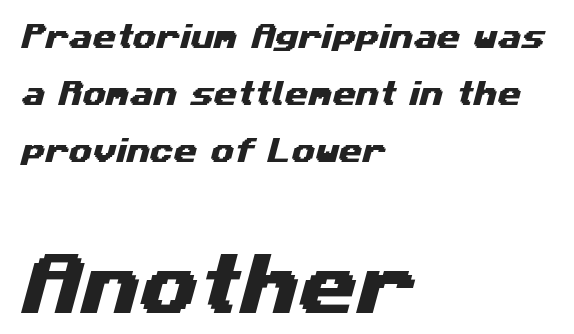
{"serif": "no", "width": "wide", "stroke_contrast": "medium", "x_height": "medium", "monospaced": "no", "underline": "no", "align": "left", "line_spacing": "loose", "line_spacing_ratio": 2.11, "letter_spacing": "normal", "letter_spacing_em": 0.0, "larger_block": "second", "size_ratio": 2.48, "glyph_px": 67}
